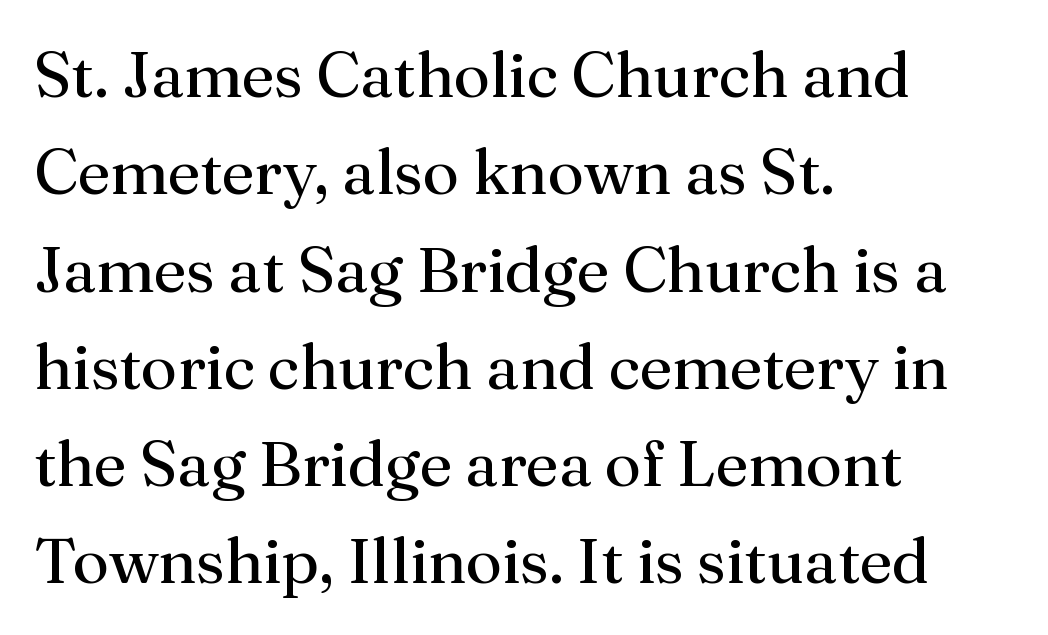
The image shows 64 px regular-weight serif type, upright; set left-aligned, normal line spacing (1.52x), normal letter spacing, not underlined; medium stroke contrast and a medium x-height.
